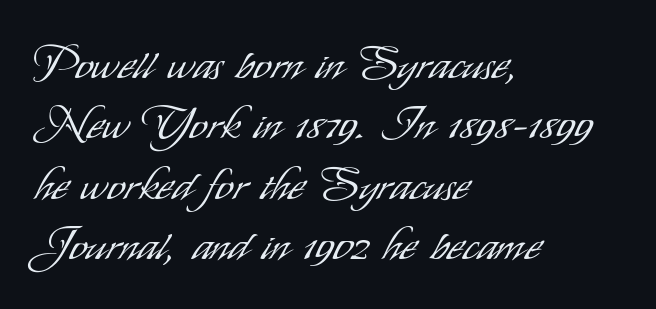
Q: Is the text bold? A: No.
Q: Is the text italic (slanted)? A: Yes.
Q: Is the typeface a serif or a sans-serif typeface? A: Sans-serif.
Q: Is the text underlined? A: No.
Q: How is the paragraph aligned? A: Left-aligned.
Q: Is the spacing between letters normal or unusually wide? A: Normal.
Q: Is the spacing between lines tight, normal or loose? A: Normal.
Q: Width (condensed, normal, or wide)? A: Condensed.
Q: Stroke contrast? A: Low.
Q: x-height? A: Small.
Q: Monospaced? A: No.
